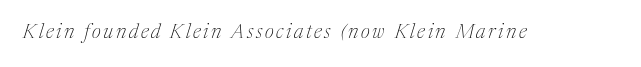
Quick note: italic. Each row of text sits above clean, open space. This reads as an unemphasized weight, regular at the heaviest.
